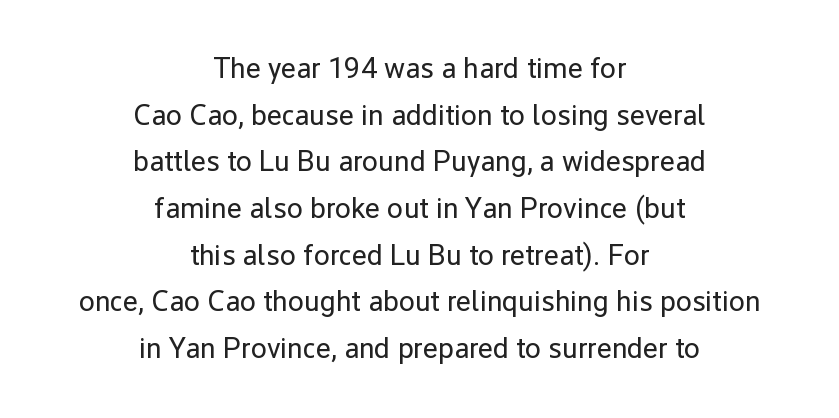
The string is rendered with underlining switched off. Caption: face not bold, strokes unweighted. The typesetter chose a symmetrical, centered arrangement here. Nothing unusual about the tracking: characters are spaced as the font intends. Typographically, this falls in the sans-serif category. The vertical gap from one line to the next is medium.
